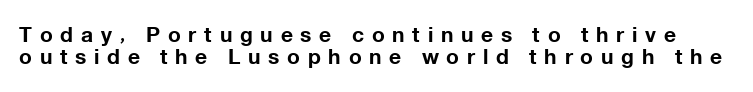
The image shows 21 px bold type, upright; set tight line spacing (1.04x), unusually wide letter spacing (+0.37 em), not underlined.
